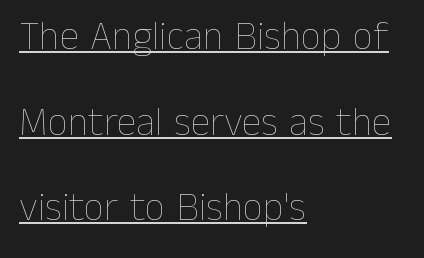
{"italic": "no", "bold": "no", "weight": "thin", "width": "normal", "stroke_contrast": "low", "x_height": "medium", "monospaced": "no", "underline": "yes", "align": "left", "line_spacing": "loose", "line_spacing_ratio": 2.14, "letter_spacing": "normal", "letter_spacing_em": 0.0, "glyph_px": 40}
